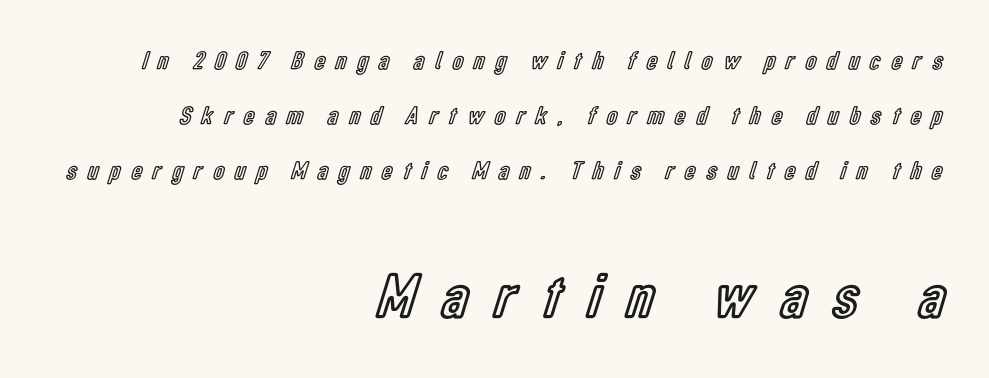
{"width": "condensed", "x_height": "medium", "monospaced": "no", "underline": "no", "align": "right", "line_spacing": "loose", "line_spacing_ratio": 2.12, "letter_spacing": "wide", "letter_spacing_em": 0.42, "larger_block": "second", "size_ratio": 2.46, "glyph_px": 64}
